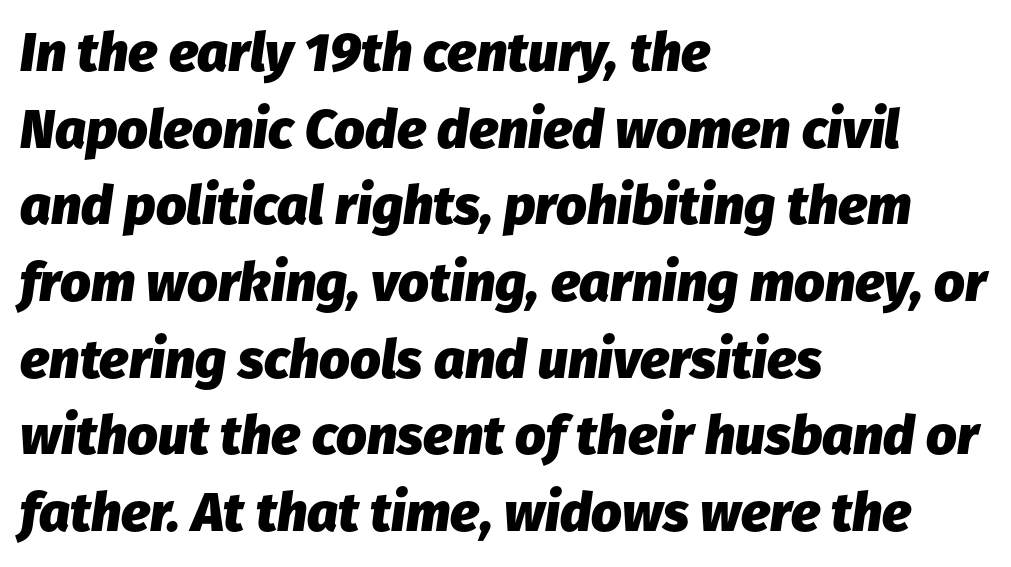
The image shows 54 px heavy type, italic (leaning right); set left-aligned, normal line spacing (1.42x), normal letter spacing, not underlined; low stroke contrast and a medium x-height.
